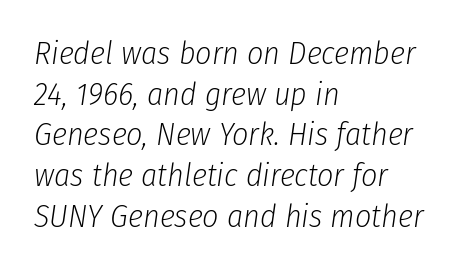
Stroke thickness stays within the range of a standard reading face or lighter. Is the letter spacing exaggerated? No — it looks like the ordinary default. Line beginnings align vertically; line endings do not. Letters rest on an invisible, unmarked baseline. When letters slant like this, we call the style italic.
